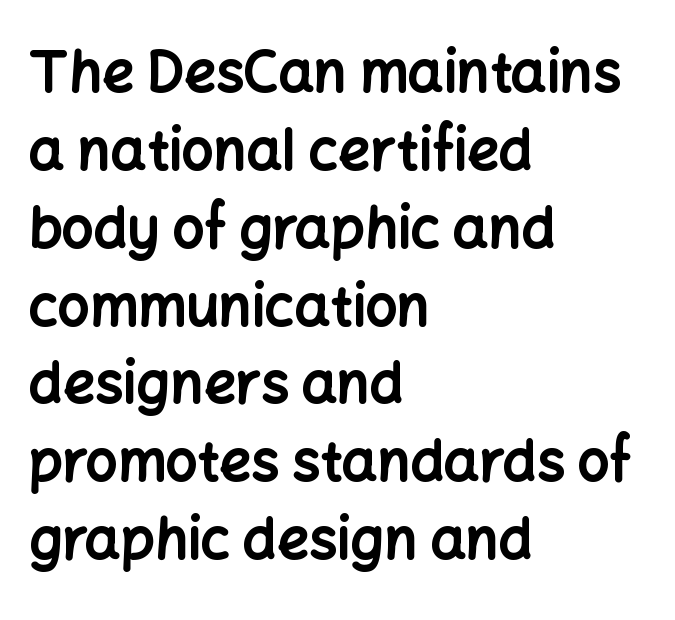
Q: Is the text bold? A: Yes.
Q: Is the text italic (slanted)? A: No, it is upright.
Q: Is the typeface a serif or a sans-serif typeface? A: Sans-serif.
Q: Is the text underlined? A: No.
Q: How is the paragraph aligned? A: Left-aligned.
Q: Is the spacing between letters normal or unusually wide? A: Normal.
Q: Is the spacing between lines tight, normal or loose? A: Normal.
Q: Width (condensed, normal, or wide)? A: Normal.
Q: Stroke contrast? A: Low.
Q: x-height? A: Medium.
Q: Monospaced? A: No.
